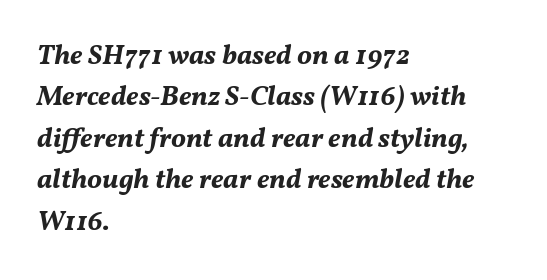
{"italic": "yes", "lean": "right", "slant_degrees": 11, "bold": "yes", "weight": "bold", "width": "normal", "stroke_contrast": "medium", "x_height": "medium", "monospaced": "no", "underline": "no", "align": "left", "line_spacing": "normal", "line_spacing_ratio": 1.48, "letter_spacing": "normal", "letter_spacing_em": 0.0, "glyph_px": 28}
